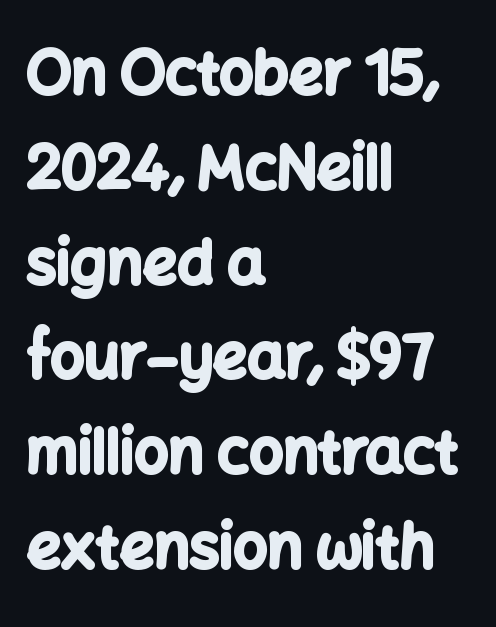
Short note: letters normally spaced. These lines sit exactly where default settings would place them. This is the regular roman posture of the typeface. The face used here is proportionally spaced, like ordinary book or web type. Nope, no serifs anywhere on these letters.
